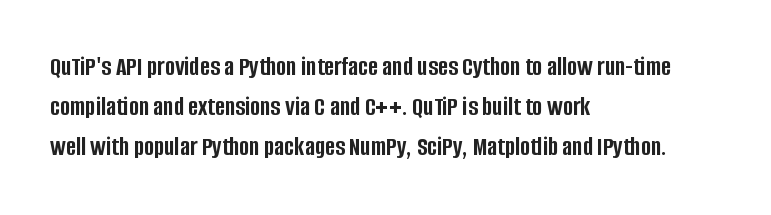
Q: Is the text bold? A: Yes.
Q: Is the text italic (slanted)? A: No, it is upright.
Q: Is the text underlined? A: No.
Q: How is the paragraph aligned? A: Left-aligned.
Q: Is the spacing between letters normal or unusually wide? A: Normal.
Q: Is the spacing between lines tight, normal or loose? A: Normal.
